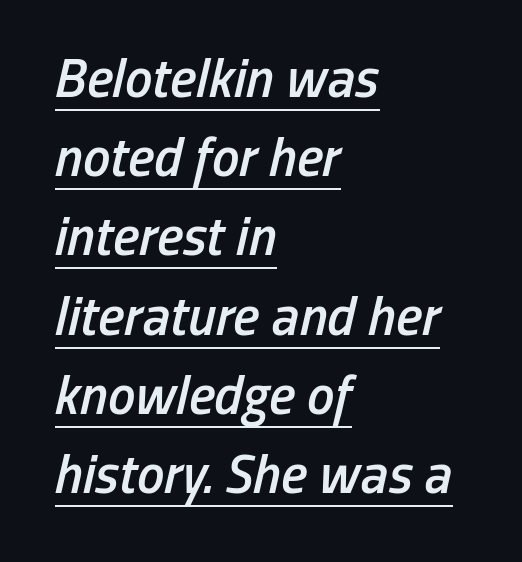
{"italic": "yes", "lean": "right", "slant_degrees": 13, "bold": "semi", "weight": "semibold", "width": "condensed", "stroke_contrast": "low", "x_height": "medium", "monospaced": "no", "underline": "yes", "align": "left", "line_spacing": "normal", "line_spacing_ratio": 1.44, "letter_spacing": "normal", "letter_spacing_em": 0.0, "glyph_px": 55}
